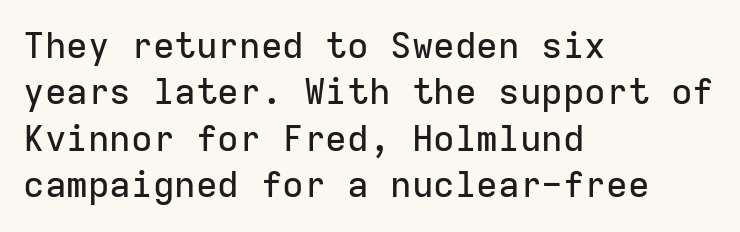
The image shows 36 px sans-serif type, upright, monospaced; set left-aligned, normal line spacing (1.29x), normal letter spacing, not underlined; low stroke contrast and a medium x-height.
